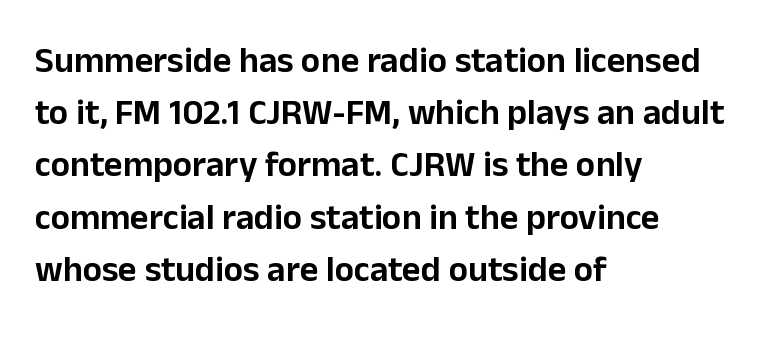
No extra tracking has been applied to these lines. These lines are composed in type without serifs. The vertical gap from one line to the next is medium. Is this a fixed-width face? No — the glyphs have proportional, varying widths. Italic: no, the glyphs are upright roman. The text block is weighted toward the left margin, trailing off unevenly rightward.
